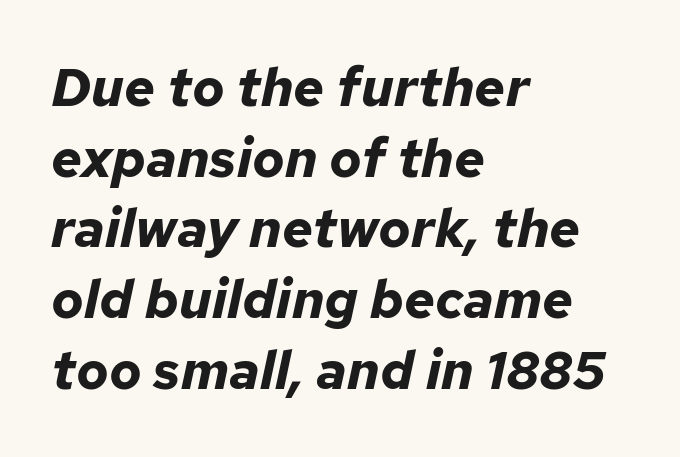
{"italic": "yes", "lean": "right", "slant_degrees": 12, "bold": "yes", "weight": "bold", "width": "normal", "stroke_contrast": "low", "x_height": "medium", "monospaced": "no", "underline": "no", "align": "left", "line_spacing": "normal", "line_spacing_ratio": 1.31, "letter_spacing": "normal", "letter_spacing_em": 0.0, "glyph_px": 54}
